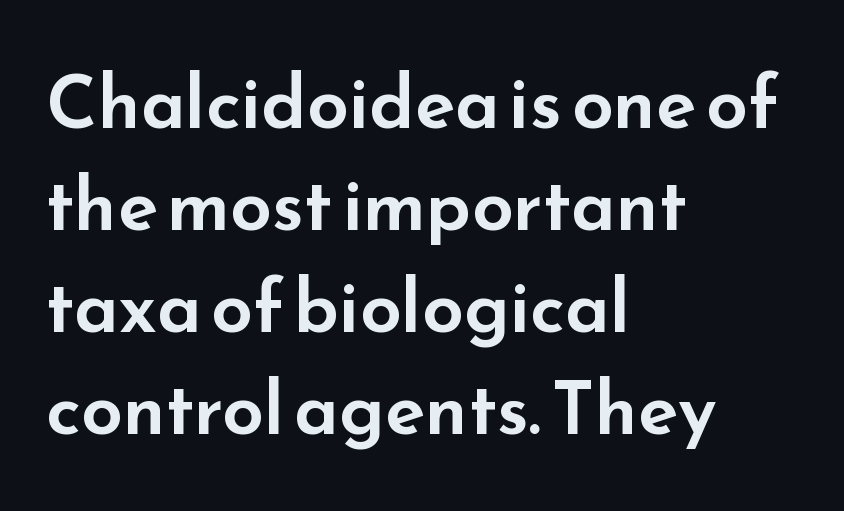
Q: Is the text italic (slanted)? A: No, it is upright.
Q: Is the typeface a serif or a sans-serif typeface? A: Sans-serif.
Q: Is the text underlined? A: No.
Q: How is the paragraph aligned? A: Left-aligned.
Q: Is the spacing between letters normal or unusually wide? A: Normal.
Q: Is the spacing between lines tight, normal or loose? A: Normal.
Q: Width (condensed, normal, or wide)? A: Wide.
Q: Stroke contrast? A: Low.
Q: x-height? A: Small.
Q: Monospaced? A: No.
